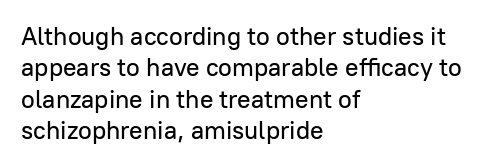
The image shows 25 px text type, upright; set left-aligned, normal line spacing (1.26x), normal letter spacing, not underlined.
